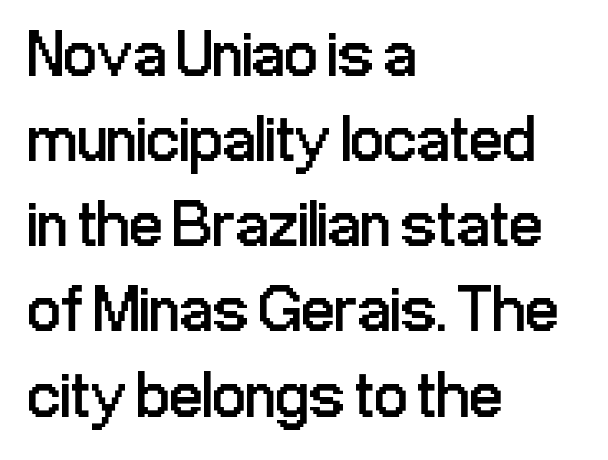
The image shows 66 px regular-weight, condensed sans-serif type, upright; set left-aligned, normal line spacing (1.29x), normal letter spacing, not underlined; low stroke contrast and a medium x-height.
